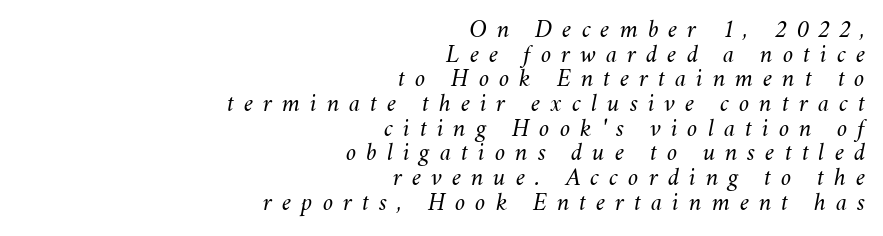
The typeface has the unassuming heft of standard copy or less. Underlining? Definitely not there. Where is the straight margin? On the right. Horizontal bands of white between lines are thin slivers. The glyphs look as if they've been sheared to an angle. Someone cranked the tracking dial way up on this one.
